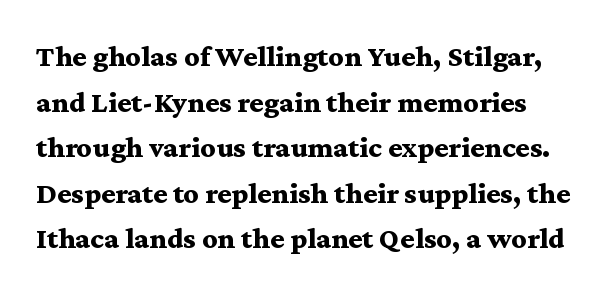
The image shows 30 px bold, wide serif type, upright; set normal line spacing (1.52x), normal letter spacing, not underlined; medium stroke contrast and a medium x-height.
